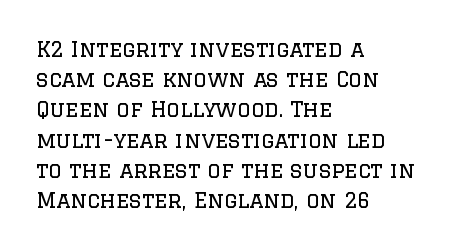
The image shows 21 px text type, upright; set left-aligned, normal line spacing (1.44x), normal letter spacing, not underlined.
